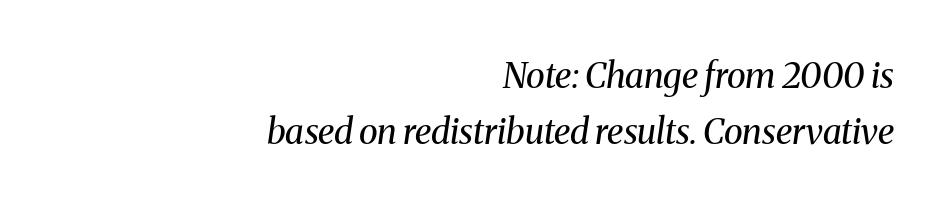
Q: Is the text bold? A: No.
Q: Is the text italic (slanted)? A: Yes, it leans right by about 8 degrees.
Q: Is the typeface a serif or a sans-serif typeface? A: Serif.
Q: Is the text underlined? A: No.
Q: How is the paragraph aligned? A: Right-aligned.
Q: Is the spacing between letters normal or unusually wide? A: Normal.
Q: Is the spacing between lines tight, normal or loose? A: Normal.
Q: Width (condensed, normal, or wide)? A: Normal.
Q: Stroke contrast? A: Medium.
Q: x-height? A: Medium.
Q: Monospaced? A: No.
